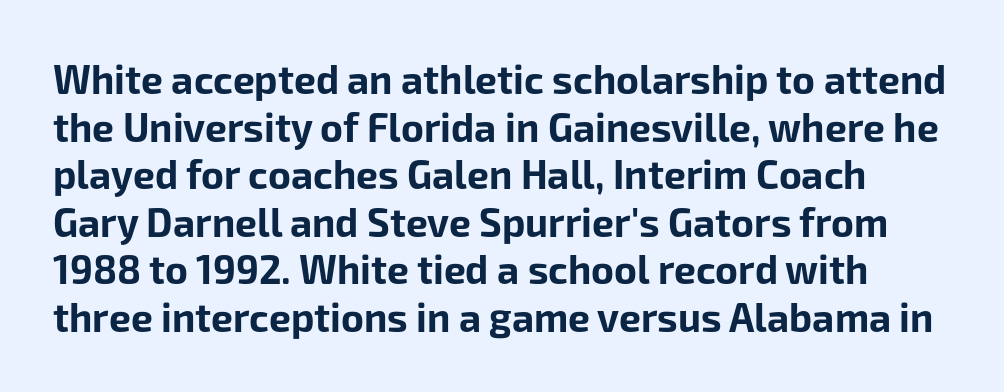
Q: Is the text bold? A: Yes.
Q: Is the text italic (slanted)? A: No, it is upright.
Q: Is the typeface a serif or a sans-serif typeface? A: Sans-serif.
Q: Is the text underlined? A: No.
Q: Is the spacing between letters normal or unusually wide? A: Normal.
Q: Width (condensed, normal, or wide)? A: Normal.
Q: Stroke contrast? A: Low.
Q: x-height? A: Medium.
Q: Monospaced? A: No.
